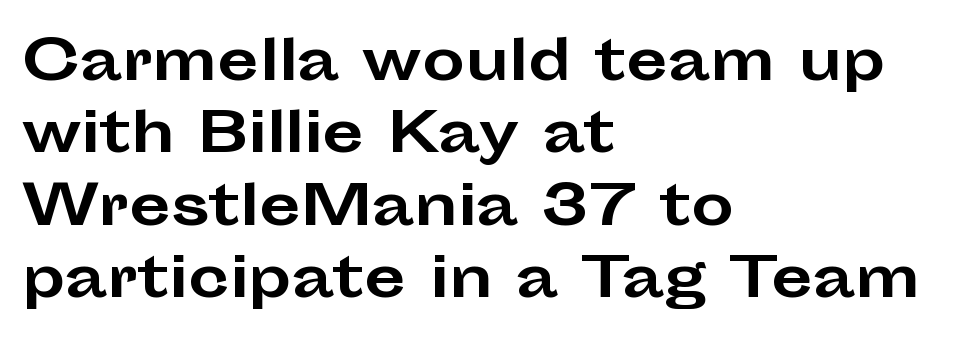
Q: Is the text bold? A: Yes.
Q: Is the text italic (slanted)? A: No, it is upright.
Q: Is the typeface a serif or a sans-serif typeface? A: Sans-serif.
Q: Is the text underlined? A: No.
Q: How is the paragraph aligned? A: Left-aligned.
Q: Is the spacing between letters normal or unusually wide? A: Normal.
Q: Is the spacing between lines tight, normal or loose? A: Normal.
Q: Width (condensed, normal, or wide)? A: Wide.
Q: Stroke contrast? A: Low.
Q: x-height? A: Medium.
Q: Monospaced? A: No.
